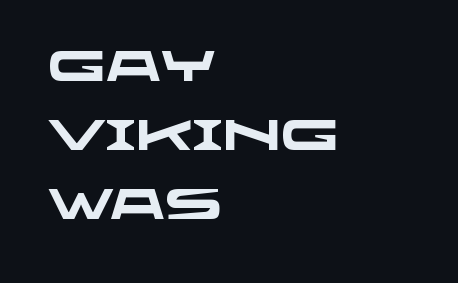
The image shows 43 px heavy, wide sans-serif type; set left-aligned, normal line spacing (1.6x), normal letter spacing, not underlined; low stroke contrast and a large x-height.
